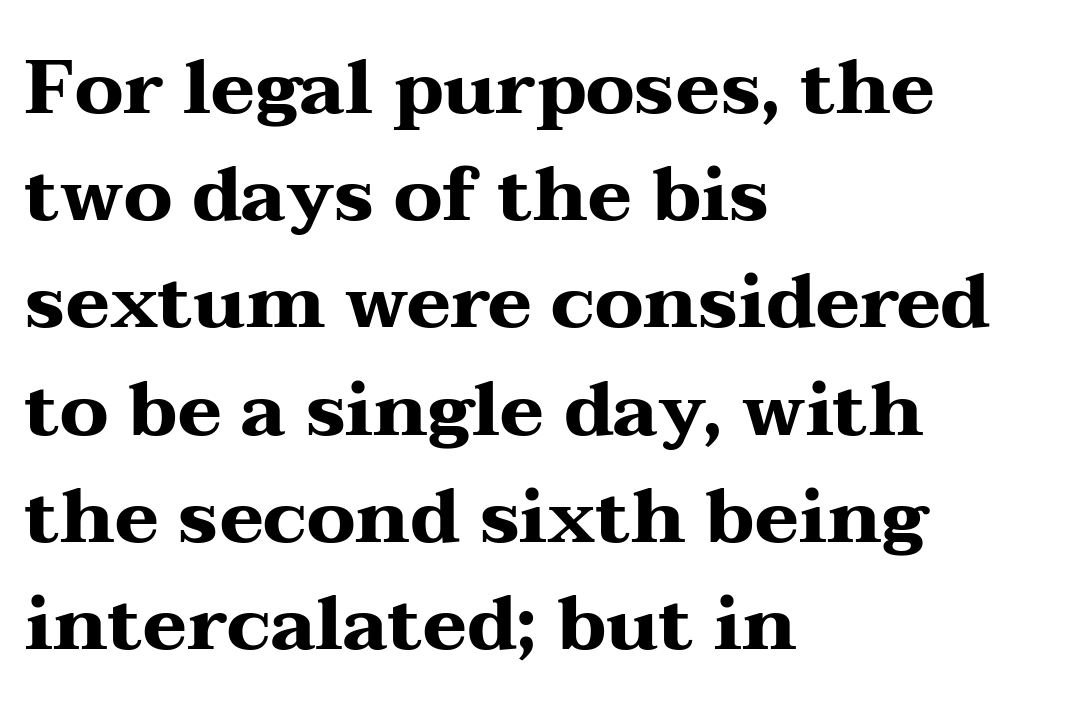
Q: Is the text bold? A: Yes.
Q: Is the text italic (slanted)? A: No, it is upright.
Q: Is the typeface a serif or a sans-serif typeface? A: Serif.
Q: Is the text underlined? A: No.
Q: How is the paragraph aligned? A: Left-aligned.
Q: Is the spacing between letters normal or unusually wide? A: Normal.
Q: Is the spacing between lines tight, normal or loose? A: Normal.
Q: Width (condensed, normal, or wide)? A: Wide.
Q: Stroke contrast? A: Medium.
Q: x-height? A: Medium.
Q: Monospaced? A: No.
